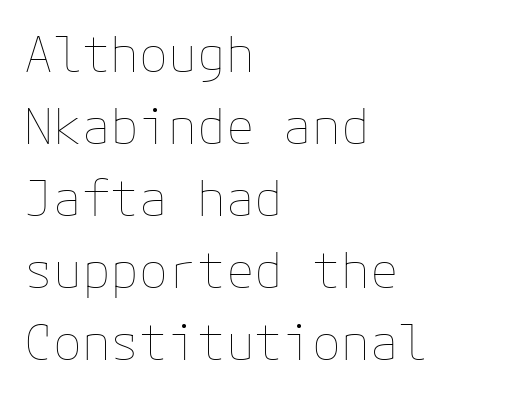
The image shows 48 px thin type, upright; set left-aligned, normal line spacing (1.5x), normal letter spacing, not underlined; low stroke contrast and a medium x-height.
